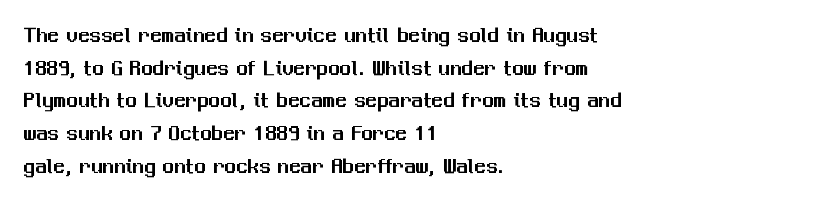
Q: Is the text italic (slanted)? A: No, it is upright.
Q: Is the text underlined? A: No.
Q: How is the paragraph aligned? A: Left-aligned.
Q: Is the spacing between letters normal or unusually wide? A: Normal.
Q: Is the spacing between lines tight, normal or loose? A: Normal.
